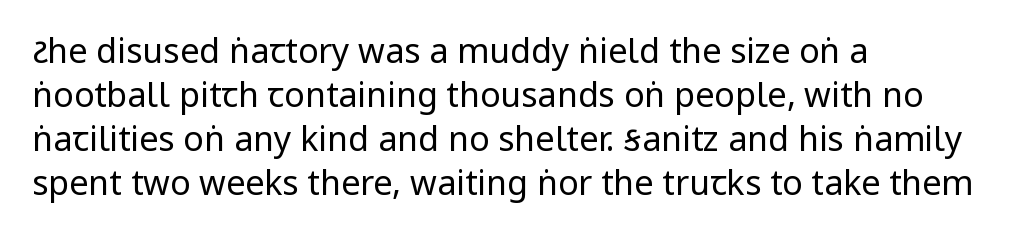
This reads as an unemphasized weight, regular at the heaviest. Underline: absent. Default kerning and tracking; the words read as compact shapes. These lines are rendered in a variable-pitch font. Line starts are locked; line ends wander.
